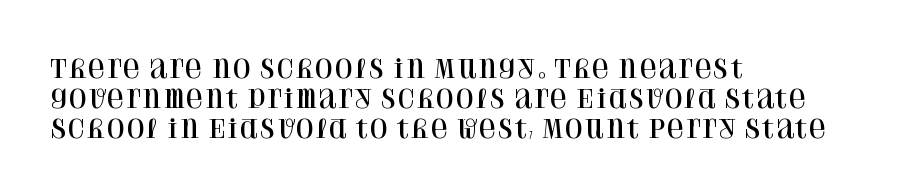
Q: Is the text italic (slanted)? A: No, it is upright.
Q: Is the text underlined? A: No.
Q: How is the paragraph aligned? A: Left-aligned.
Q: Is the spacing between letters normal or unusually wide? A: Normal.
Q: Is the spacing between lines tight, normal or loose? A: Normal.
